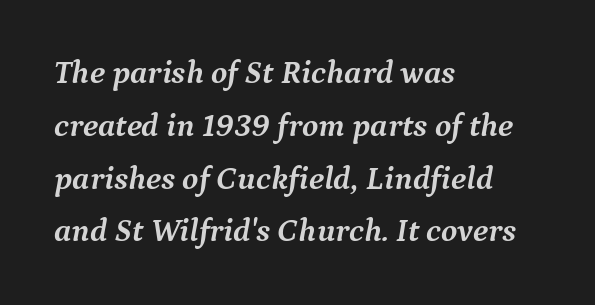
{"serif": "yes", "italic": "yes", "lean": "right", "slant_degrees": 9, "bold": "yes", "weight": "semibold", "width": "normal", "stroke_contrast": "medium", "x_height": "medium", "monospaced": "no", "underline": "no", "align": "left", "line_spacing": "normal", "line_spacing_ratio": 1.6, "letter_spacing": "normal", "letter_spacing_em": 0.0, "glyph_px": 33}
